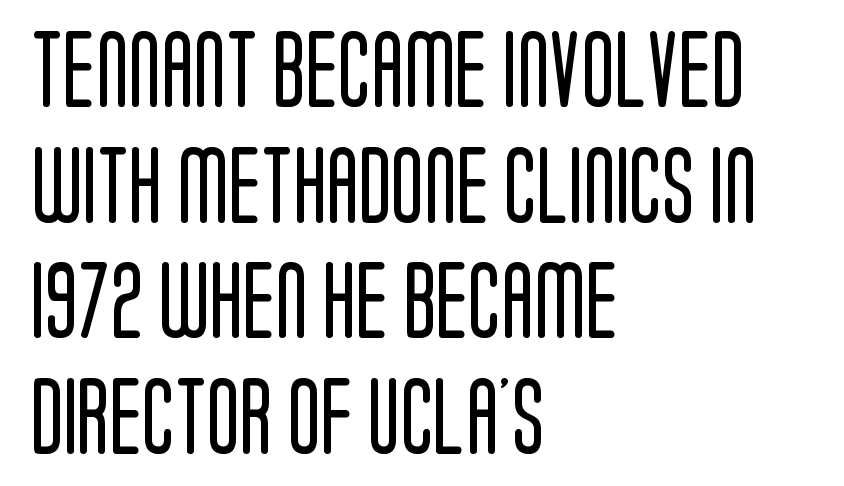
There is no visible air inserted between adjacent glyphs. The letters advance in unequal steps, a hallmark of proportional type. The characters display no serif detailing; their extremities are plain. Honestly, there is no underline to notice here at all. Do the letters lean? They stand straight. The rag falls on the right side of this text block.
